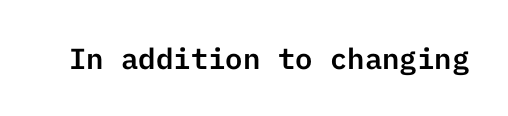
Q: Is the text italic (slanted)? A: No, it is upright.
Q: Is the typeface a serif or a sans-serif typeface? A: Sans-serif.
Q: Is the text underlined? A: No.
Q: Is the spacing between letters normal or unusually wide? A: Normal.
Q: Width (condensed, normal, or wide)? A: Normal.
Q: Stroke contrast? A: Low.
Q: x-height? A: Medium.
